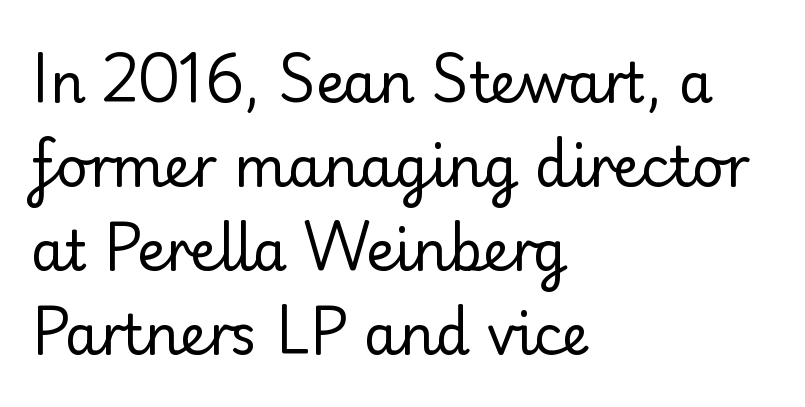
A typesetter would call this proportional, since set widths differ per character. The strokes are not fattened; the text isn't bold. Designer's note — italics off, roman on. Does the copy run flush right? No — it runs flush left. Lines of text with bare space underneath.
